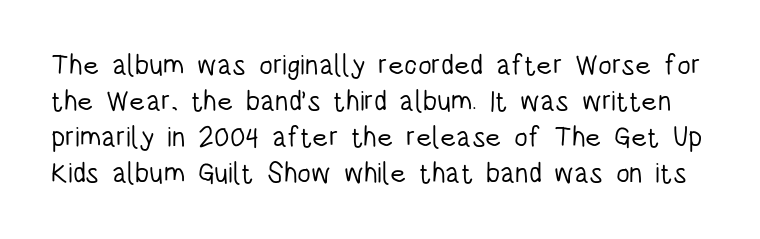
{"serif": "no", "italic": "no", "bold": "no", "weight": "light", "width": "condensed", "stroke_contrast": "low", "x_height": "large", "monospaced": "no", "underline": "no", "line_spacing": "normal", "line_spacing_ratio": 1.28, "letter_spacing": "normal", "letter_spacing_em": 0.0, "glyph_px": 28}
